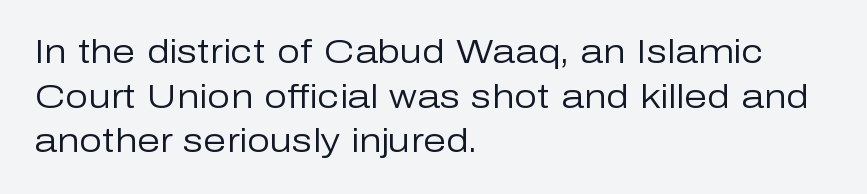
Q: Is the text bold? A: No.
Q: Is the text italic (slanted)? A: No, it is upright.
Q: Is the typeface a serif or a sans-serif typeface? A: Sans-serif.
Q: Is the text underlined? A: No.
Q: How is the paragraph aligned? A: Left-aligned.
Q: Is the spacing between letters normal or unusually wide? A: Normal.
Q: Is the spacing between lines tight, normal or loose? A: Normal.
Q: Width (condensed, normal, or wide)? A: Normal.
Q: Stroke contrast? A: Low.
Q: x-height? A: Medium.
Q: Monospaced? A: No.
